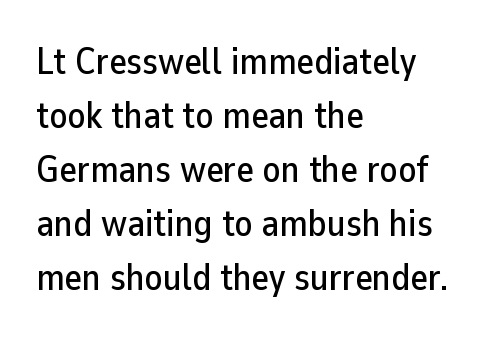
{"serif": "no", "italic": "no", "width": "normal", "stroke_contrast": "low", "x_height": "medium", "monospaced": "no", "underline": "no", "align": "left", "line_spacing": "normal", "line_spacing_ratio": 1.46, "letter_spacing": "normal", "letter_spacing_em": 0.0, "glyph_px": 37}
